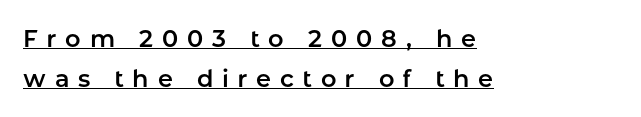
{"italic": "no", "underline": "yes", "align": "left", "line_spacing": "normal", "line_spacing_ratio": 1.66, "letter_spacing": "wide", "letter_spacing_em": 0.37, "glyph_px": 24}
